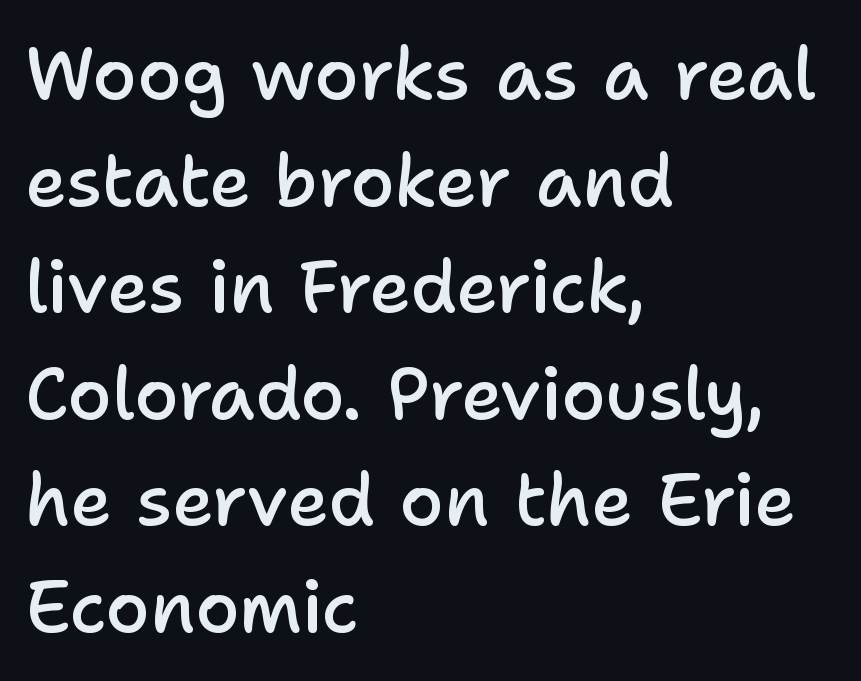
The image shows 72 px semibold sans-serif type, upright; set left-aligned, normal line spacing (1.48x), normal letter spacing, not underlined; low stroke contrast and a medium x-height.
